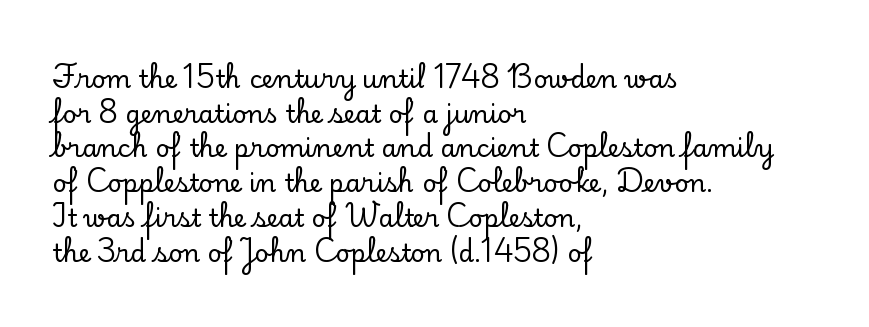
{"italic": "no", "underline": "no", "align": "left", "line_spacing": "normal", "line_spacing_ratio": 1.39, "letter_spacing": "normal", "letter_spacing_em": 0.0, "glyph_px": 25}
